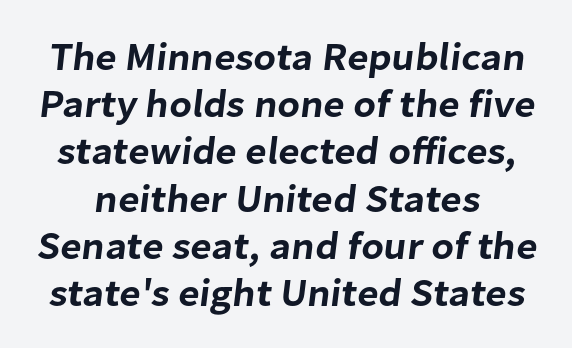
Q: Is the typeface a serif or a sans-serif typeface? A: Sans-serif.
Q: Is the text underlined? A: No.
Q: Is the spacing between letters normal or unusually wide? A: Normal.
Q: Width (condensed, normal, or wide)? A: Normal.
Q: Stroke contrast? A: Low.
Q: x-height? A: Medium.
Q: Monospaced? A: No.
